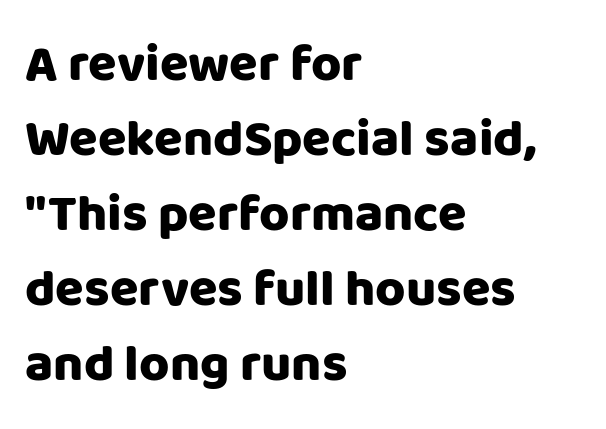
The image shows 52 px sans-serif type, upright; set left-aligned, normal line spacing (1.44x), normal letter spacing, not underlined; low stroke contrast and a large x-height.
